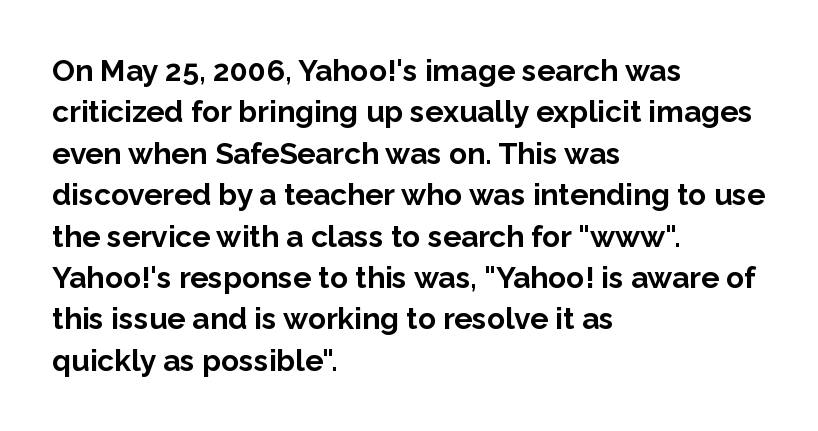
{"serif": "no", "italic": "no", "bold": "yes", "weight": "bold", "width": "normal", "stroke_contrast": "low", "x_height": "medium", "monospaced": "no", "underline": "no", "align": "left", "line_spacing": "normal", "line_spacing_ratio": 1.38, "letter_spacing": "normal", "letter_spacing_em": 0.0, "glyph_px": 30}
